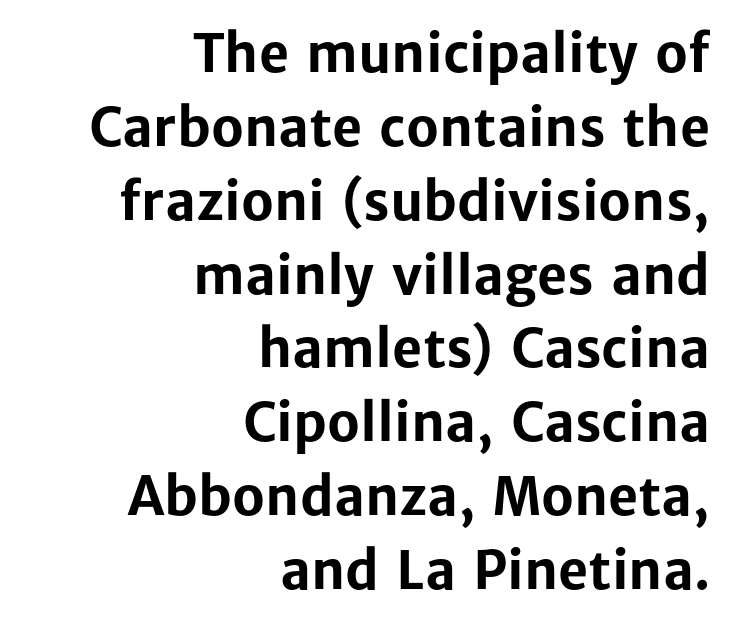
The image shows 52 px bold sans-serif type, upright; set right-aligned, normal line spacing (1.42x), normal letter spacing, not underlined; low stroke contrast and a medium x-height.
